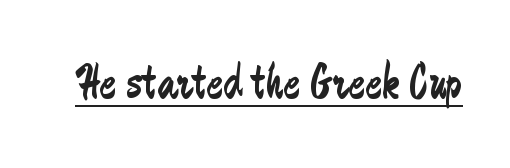
In terms of letterspacing, this is plain default setting. Think of a printed novel: that variable character pitch is what you see here. Font category for this specimen: sans-serif. The face used here appears with an underline applied. Unbolded letterforms with no extra heft.
